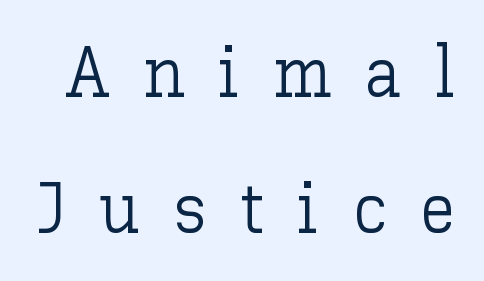
Underlining? Definitely not there. The type is letterspaced generously, with wide tracking. Weight: regular or lighter. Is this a fixed-width face? No — the glyphs have proportional, varying widths.
